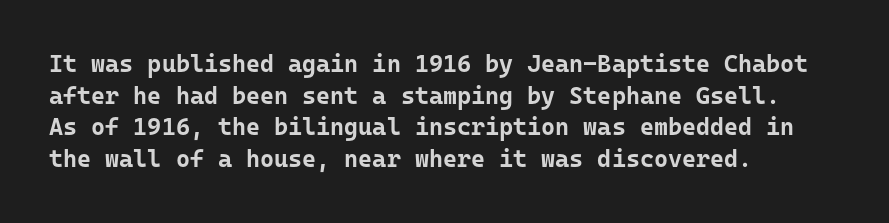
Q: Is the text bold? A: Yes.
Q: Is the text italic (slanted)? A: No, it is upright.
Q: Is the text underlined? A: No.
Q: How is the paragraph aligned? A: Left-aligned.
Q: Is the spacing between letters normal or unusually wide? A: Normal.
Q: Is the spacing between lines tight, normal or loose? A: Normal.
